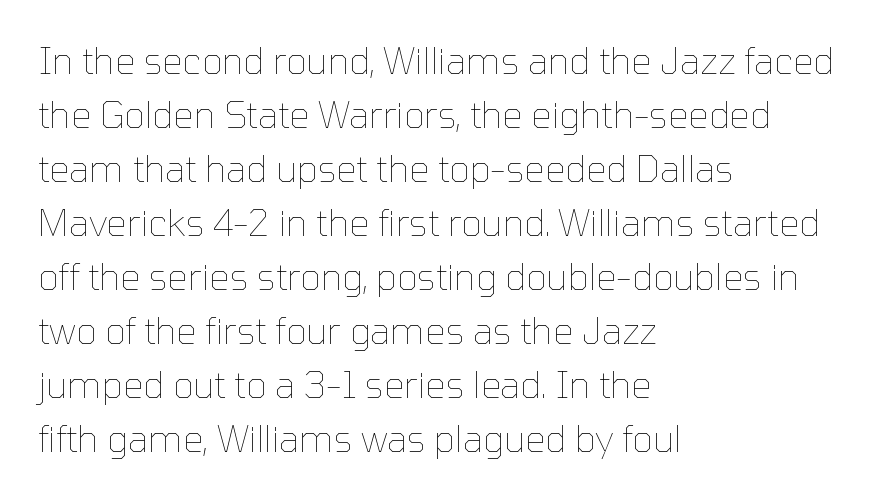
{"italic": "no", "bold": "no", "weight": "thin", "width": "normal", "stroke_contrast": "low", "x_height": "medium", "monospaced": "no", "underline": "no", "align": "left", "line_spacing": "normal", "line_spacing_ratio": 1.5, "letter_spacing": "normal", "letter_spacing_em": 0.0, "glyph_px": 36}
